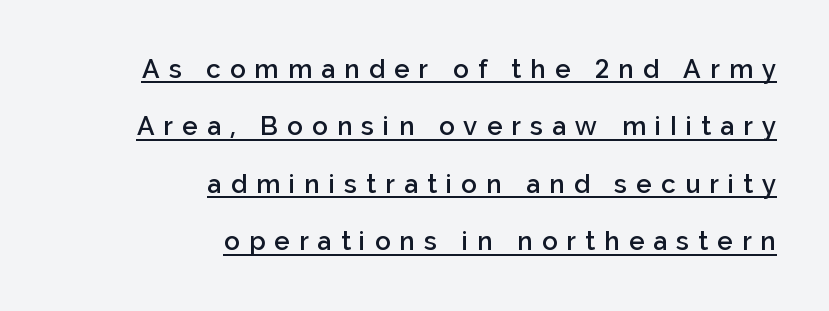
{"italic": "no", "bold": "semi", "underline": "yes", "align": "right", "line_spacing": "loose", "line_spacing_ratio": 2.21, "letter_spacing": "wide", "letter_spacing_em": 0.35, "glyph_px": 26}
